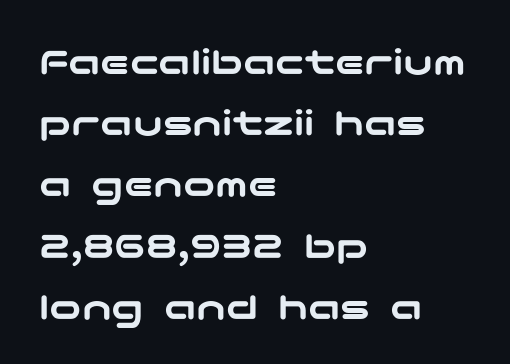
The image shows 40 px wide sans-serif type, upright; set left-aligned, normal line spacing (1.53x), normal letter spacing, not underlined; low stroke contrast and a medium x-height.
